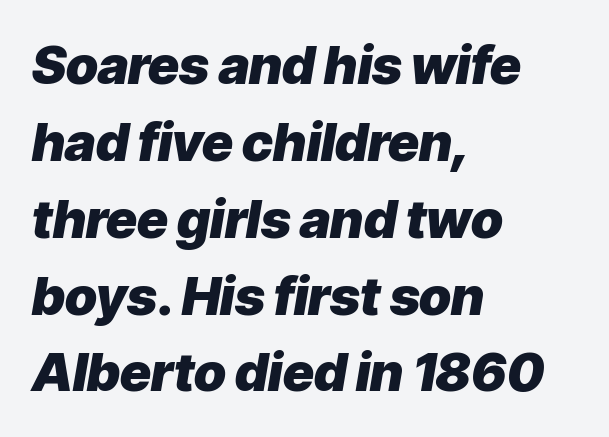
The gaps between neighbouring characters are ordinary and unremarkable. These lines are rendered in a variable-pitch font. Quick note: italic. Teacher's note: observe the even left margin — that is flush-left alignment.
